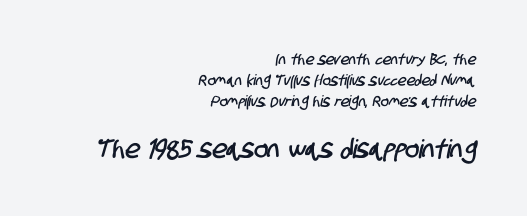
Q: Is the text underlined? A: No.
Q: How is the paragraph aligned? A: Right-aligned.
Q: Is the spacing between letters normal or unusually wide? A: Normal.
Q: Is the spacing between lines tight, normal or loose? A: Normal.
Q: Which block of text is set in a larger size, the first (top) or the second (bottom)? A: The second (bottom) one.
